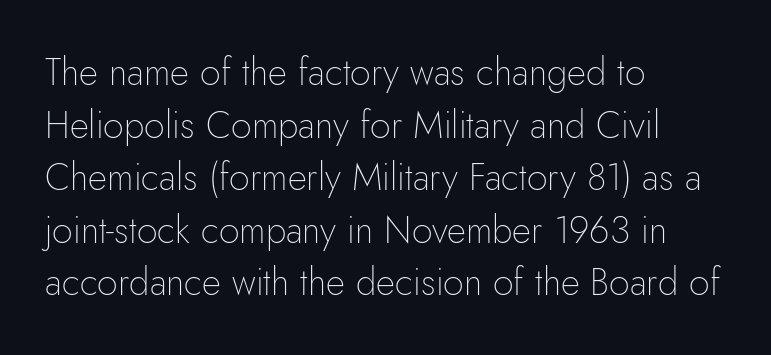
Q: Is the text bold? A: No.
Q: Is the text italic (slanted)? A: No, it is upright.
Q: Is the typeface a serif or a sans-serif typeface? A: Sans-serif.
Q: Is the text underlined? A: No.
Q: How is the paragraph aligned? A: Left-aligned.
Q: Is the spacing between letters normal or unusually wide? A: Normal.
Q: Is the spacing between lines tight, normal or loose? A: Normal.
Q: Width (condensed, normal, or wide)? A: Normal.
Q: Stroke contrast? A: Low.
Q: x-height? A: Small.
Q: Monospaced? A: No.
